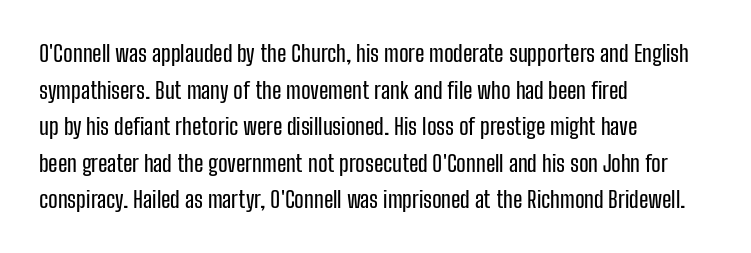
Q: Is the text italic (slanted)? A: No, it is upright.
Q: Is the text underlined? A: No.
Q: How is the paragraph aligned? A: Left-aligned.
Q: Is the spacing between letters normal or unusually wide? A: Normal.
Q: Is the spacing between lines tight, normal or loose? A: Normal.
